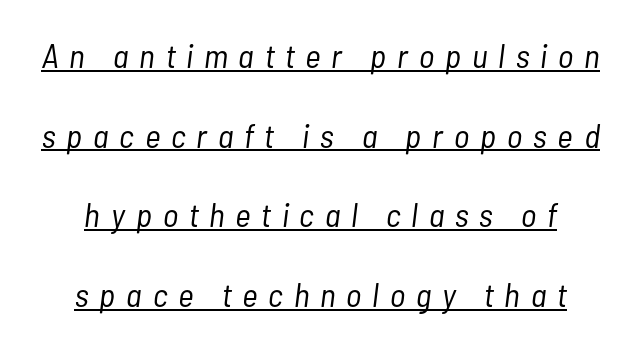
The image shows 34 px light, condensed type, italic (leaning right); set loose line spacing (2.34x), unusually wide letter spacing (+0.32 em), underlined; low stroke contrast and a medium x-height.
